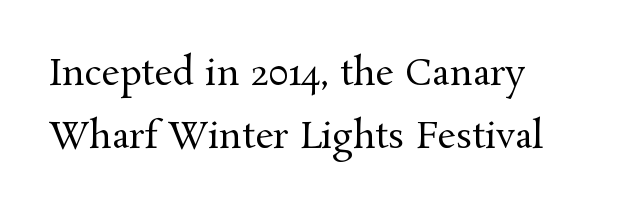
The image shows 36 px regular-weight serif type, upright; set line spacing 1.76x, normal letter spacing, not underlined; medium stroke contrast and a medium x-height.
